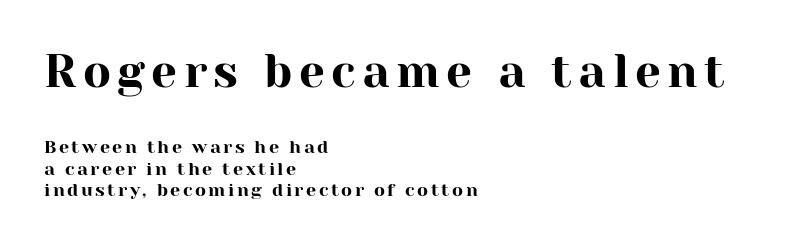
Leftover space on each line is placed entirely after the last word. Size hierarchy here favors the leading block over the trailing one. The characters display serif detailing at their extremities. The specimen omits any rule beneath the text block's lines. The letters stand upright; this is a roman face.
